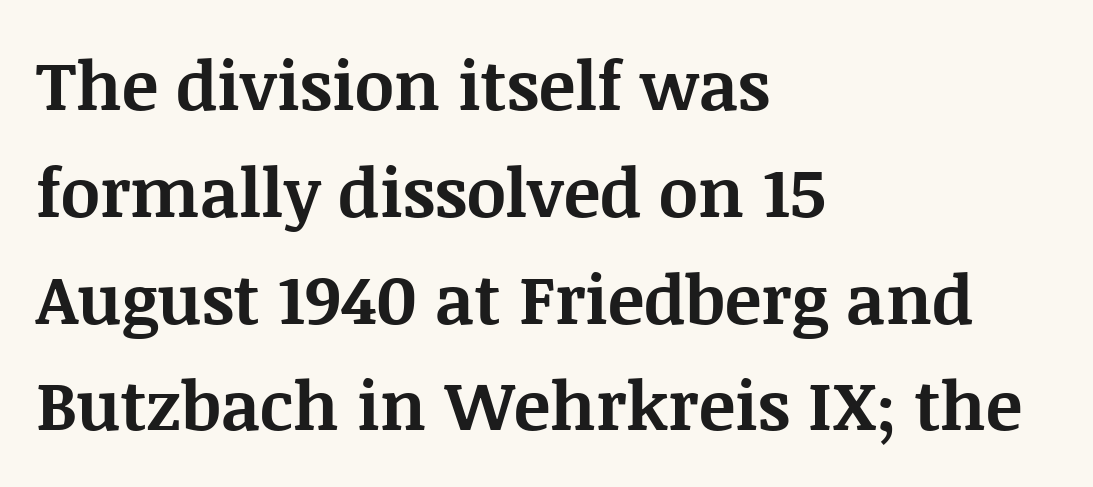
Q: Is the text bold? A: Yes.
Q: Is the text italic (slanted)? A: No, it is upright.
Q: Is the typeface a serif or a sans-serif typeface? A: Serif.
Q: Is the text underlined? A: No.
Q: How is the paragraph aligned? A: Left-aligned.
Q: Is the spacing between letters normal or unusually wide? A: Normal.
Q: Is the spacing between lines tight, normal or loose? A: Normal.
Q: Width (condensed, normal, or wide)? A: Normal.
Q: Stroke contrast? A: Medium.
Q: x-height? A: Large.
Q: Monospaced? A: No.
